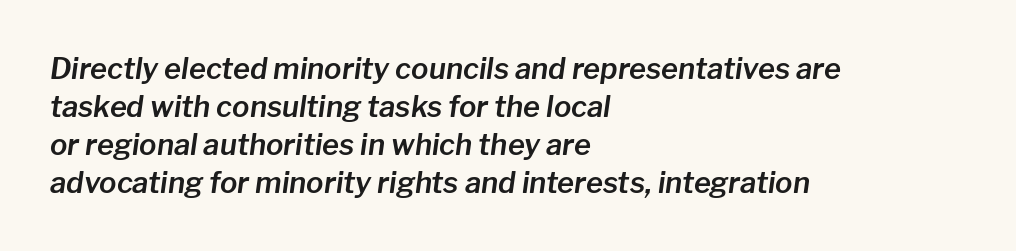
Q: Is the text italic (slanted)? A: Yes, it leans right by about 8 degrees.
Q: Is the text underlined? A: No.
Q: How is the paragraph aligned? A: Left-aligned.
Q: Is the spacing between letters normal or unusually wide? A: Normal.
Q: Is the spacing between lines tight, normal or loose? A: Normal.
Q: Width (condensed, normal, or wide)? A: Normal.
Q: Stroke contrast? A: Low.
Q: x-height? A: Medium.
Q: Monospaced? A: No.
